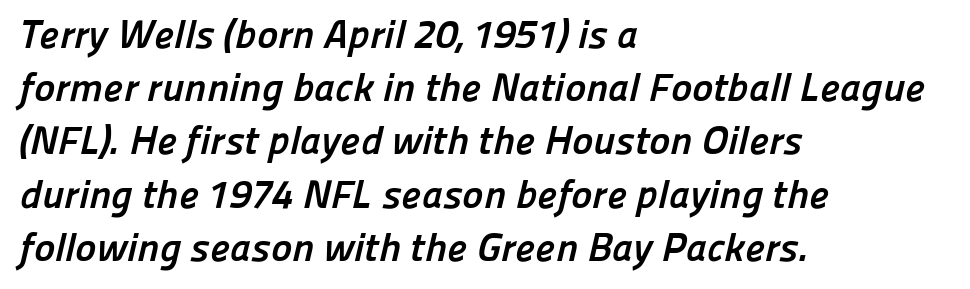
Underlining? Definitely not there. Caption: bold face, heavy strokes. This sample has the flowing, uneven cadence of proportional lettering. The designer went with a sans here, leaving each stem footless. The lines in this sample share a left origin and differ only in where they stop. These lines keep a tight, regular rhythm from letter to letter.
